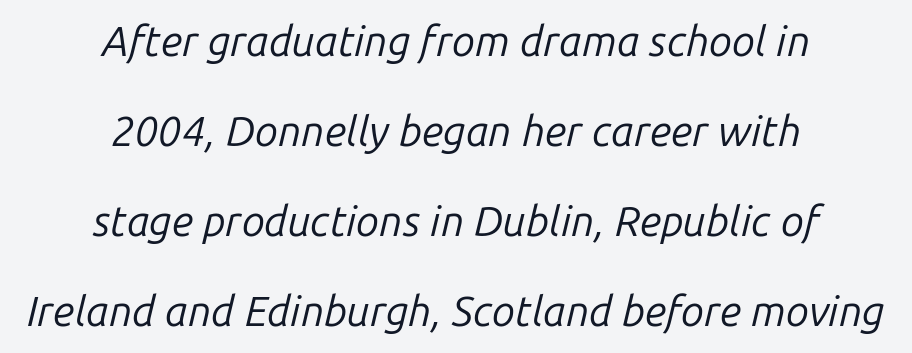
Q: Is the text bold? A: No.
Q: Is the text italic (slanted)? A: Yes, it leans right by about 14 degrees.
Q: Is the text underlined? A: No.
Q: How is the paragraph aligned? A: Centered.
Q: Is the spacing between letters normal or unusually wide? A: Normal.
Q: Is the spacing between lines tight, normal or loose? A: Loose.
Q: Width (condensed, normal, or wide)? A: Normal.
Q: Stroke contrast? A: Low.
Q: x-height? A: Medium.
Q: Monospaced? A: No.
